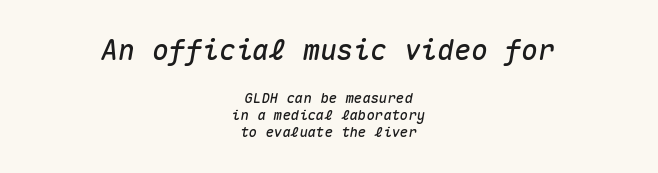
Characters are canted at an angle relative to the baseline's perpendicular. No extra tracking has been applied to these lines. The whitespace from short lines is split evenly between both sides. Every character here occupies the same horizontal width, giving the sample a typewriter-like rhythm.
